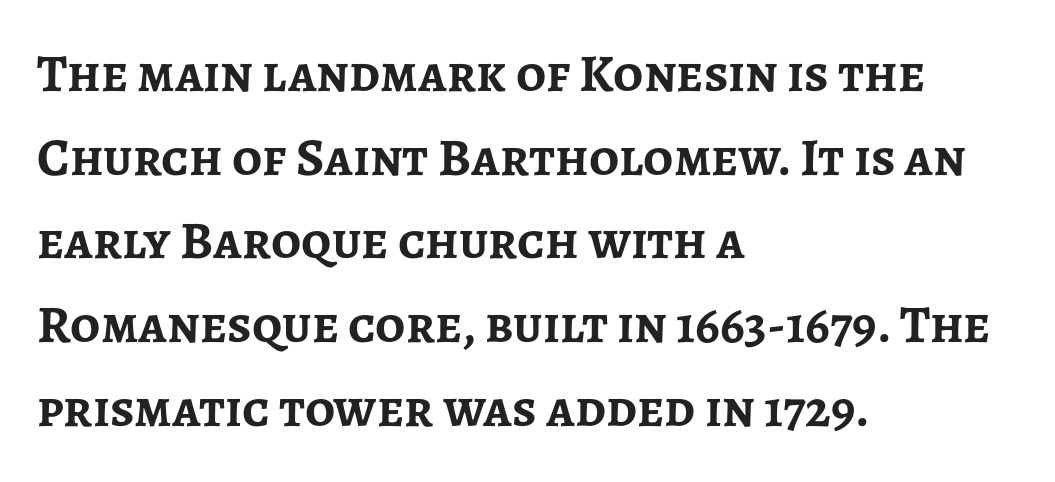
Unlike a traditional serif, this face leaves its strokes unadorned. Chunky letters — that's bold for sure. Rendered with straight, roman letterforms. Teacher's note: observe the even left margin — that is flush-left alignment.
